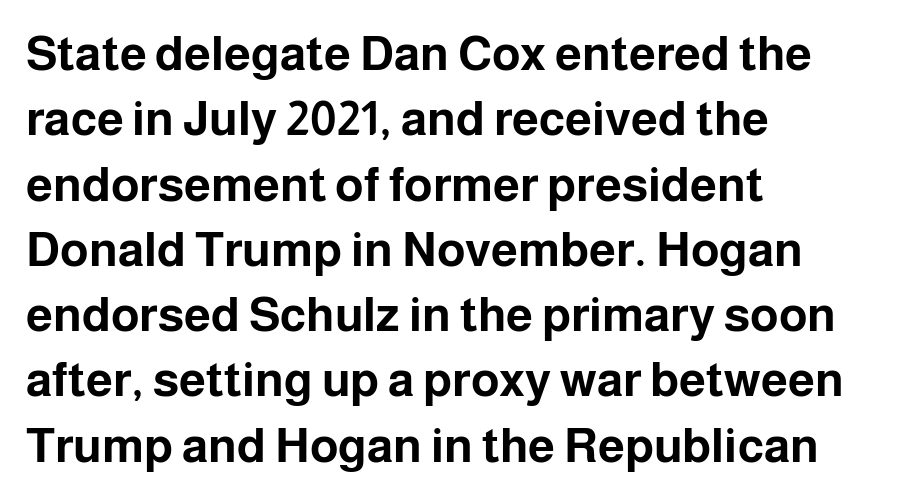
{"serif": "no", "italic": "no", "bold": "yes", "weight": "bold", "width": "normal", "stroke_contrast": "low", "x_height": "medium", "monospaced": "no", "underline": "no", "align": "left", "line_spacing": "normal", "line_spacing_ratio": 1.36, "letter_spacing": "normal", "letter_spacing_em": 0.0, "glyph_px": 48}
